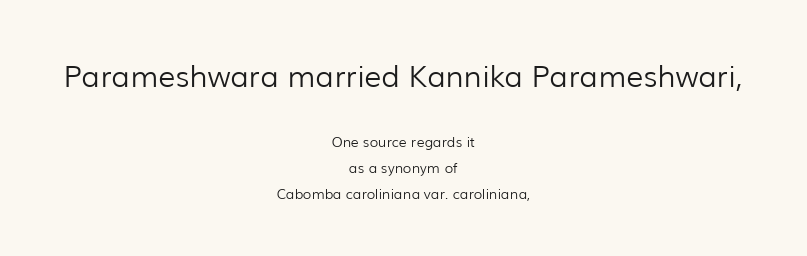
Grotesque or geometric, the face here clearly has no serifs. Notice how the stems are strictly vertical — no italics here. Compared with a typical body face, this is equally light or lighter still. These lines keep a tight, regular rhythm from letter to letter. The space beneath each line is pristine and unruled. Neither beginnings nor endings align; midpoints do.
